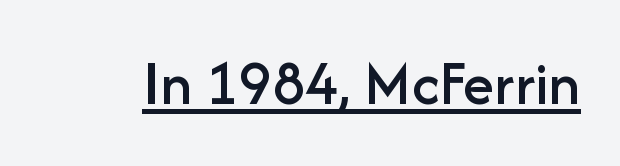
{"serif": "no", "italic": "no", "width": "normal", "stroke_contrast": "low", "x_height": "medium", "monospaced": "no", "underline": "yes", "letter_spacing": "normal", "letter_spacing_em": 0.0, "glyph_px": 64}
